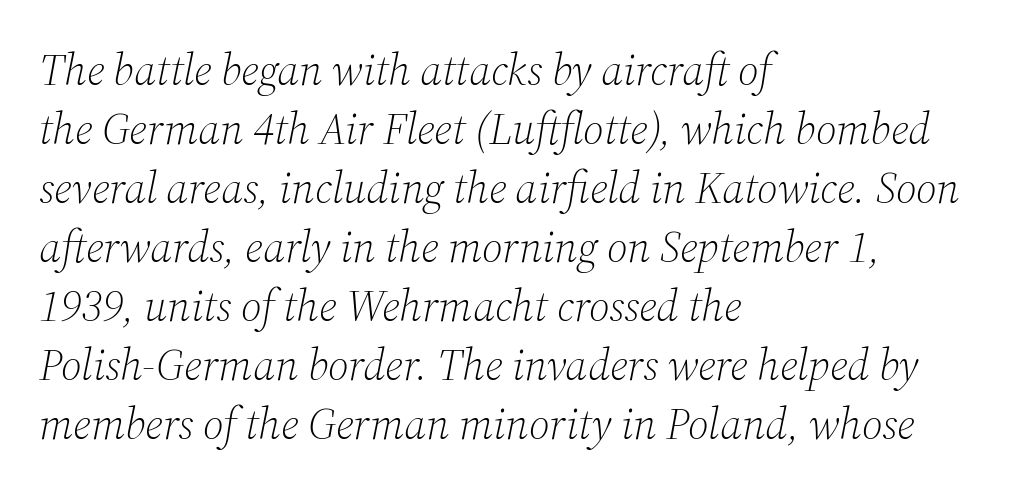
The image shows 44 px light serif type, italic (leaning right); set left-aligned, normal line spacing (1.34x), normal letter spacing, not underlined; medium stroke contrast and a medium x-height.
